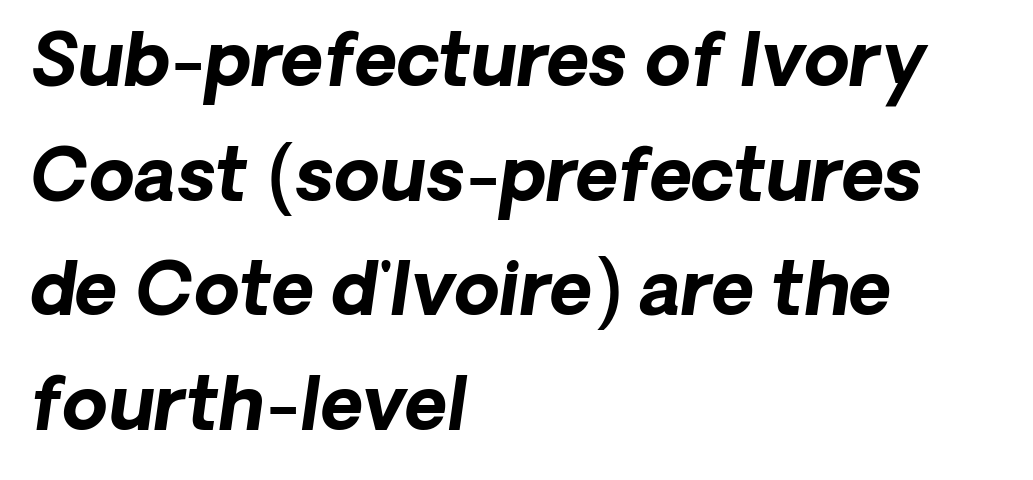
The image shows 73 px bold sans-serif type; set left-aligned, normal line spacing (1.57x), normal letter spacing, not underlined; low stroke contrast and a medium x-height.
